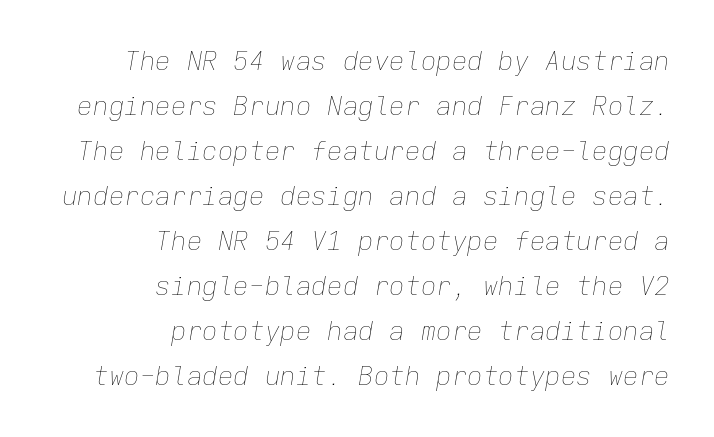
The image shows 26 px text type, italic (leaning right); set right-aligned, line spacing 1.73x, normal letter spacing, not underlined.
